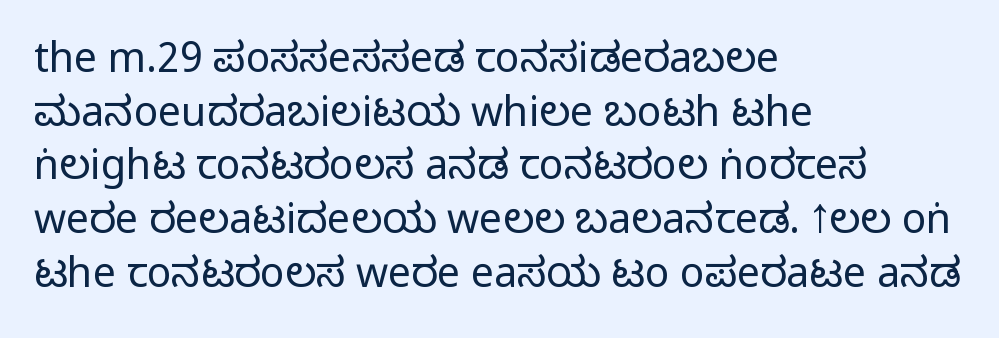
The image shows 41 px condensed sans-serif type, upright; set left-aligned, normal line spacing (1.31x), normal letter spacing, not underlined; medium stroke contrast.
